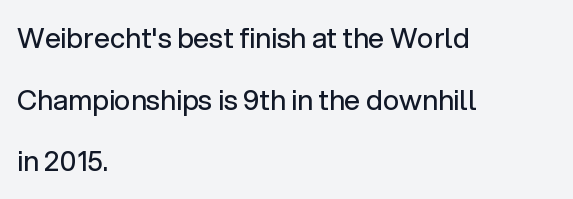
Q: Is the text bold? A: No.
Q: Is the text italic (slanted)? A: No, it is upright.
Q: Is the typeface a serif or a sans-serif typeface? A: Sans-serif.
Q: Is the text underlined? A: No.
Q: How is the paragraph aligned? A: Left-aligned.
Q: Is the spacing between letters normal or unusually wide? A: Normal.
Q: Is the spacing between lines tight, normal or loose? A: Loose.
Q: Width (condensed, normal, or wide)? A: Normal.
Q: Stroke contrast? A: Low.
Q: x-height? A: Medium.
Q: Monospaced? A: No.
